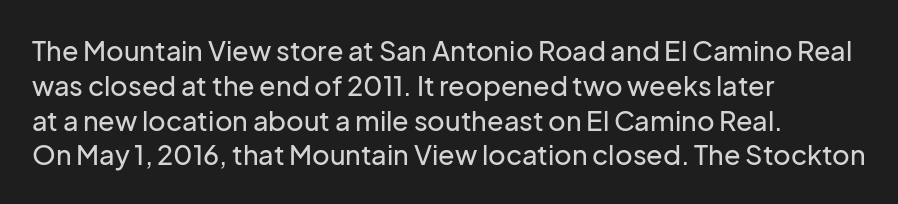
{"italic": "no", "underline": "no", "align": "left", "line_spacing": "normal", "line_spacing_ratio": 1.29, "letter_spacing": "normal", "letter_spacing_em": 0.0, "glyph_px": 27}
